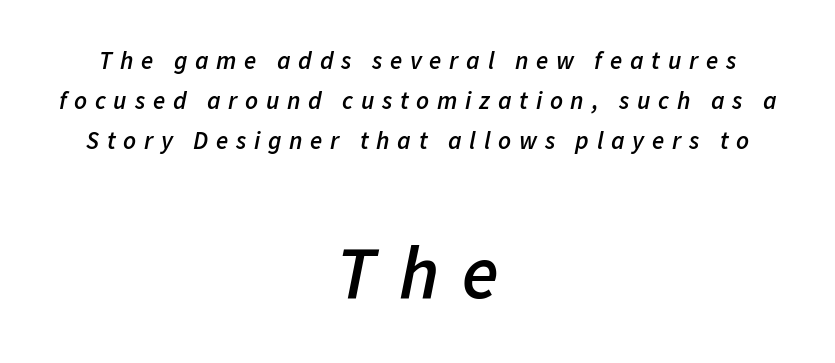
Varying glyph widths throughout — classic text-font behaviour. A somewhat darkened texture: the type is semibold rather than bold. Honestly, the letter spacing is so wide it's the main thing you notice. The gap between lines stays unmarked. How would I describe the line gaps? Plain and ordinary. Caption: upper text group reduced, lower text group enlarged.
